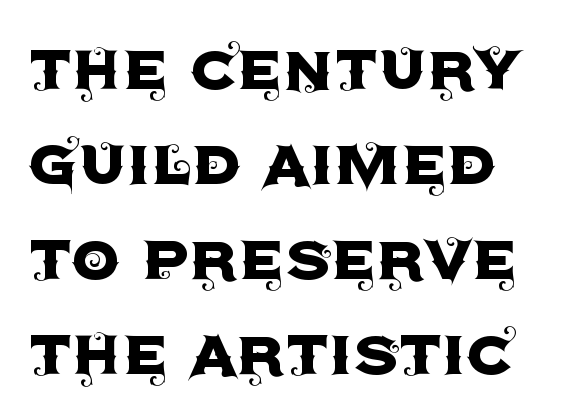
The specimen reads as upright at a glance. Think of a printed novel: that variable character pitch is what you see here. The passage shown is typeset with a sans-serif family. Words float on clear page, feet unadorned. The passage shown has conventional tracking throughout.
